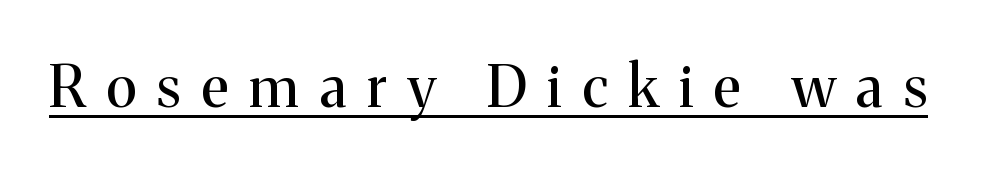
{"serif": "yes", "italic": "no", "bold": "no", "weight": "regular", "width": "normal", "stroke_contrast": "medium", "x_height": "medium", "monospaced": "no", "underline": "yes", "letter_spacing": "wide", "letter_spacing_em": 0.36, "glyph_px": 58}
